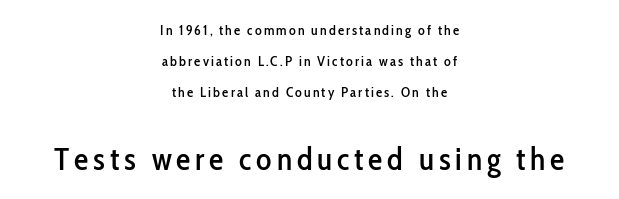
The image shows 32 px condensed sans-serif type, upright; set centered, loose line spacing (2.2x), not underlined; the second (bottom) block is 2.29x larger; low stroke contrast and a medium x-height.
